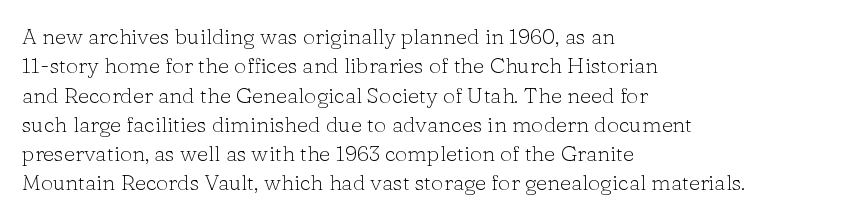
{"italic": "no", "bold": "no", "underline": "no", "align": "left", "line_spacing": "normal", "line_spacing_ratio": 1.33, "letter_spacing": "normal", "letter_spacing_em": 0.0, "glyph_px": 22}
